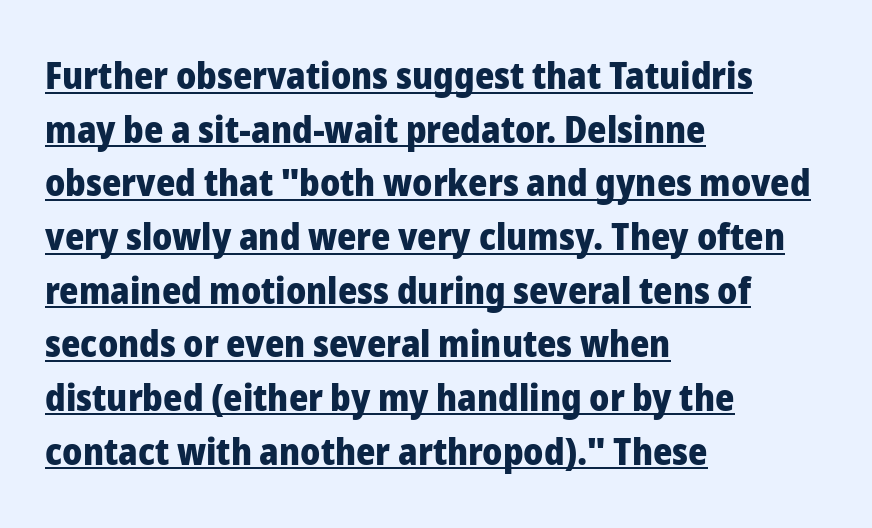
Q: Is the text bold? A: Yes.
Q: Is the text italic (slanted)? A: No, it is upright.
Q: Is the typeface a serif or a sans-serif typeface? A: Sans-serif.
Q: Is the text underlined? A: Yes.
Q: How is the paragraph aligned? A: Left-aligned.
Q: Is the spacing between letters normal or unusually wide? A: Normal.
Q: Is the spacing between lines tight, normal or loose? A: Normal.
Q: Width (condensed, normal, or wide)? A: Normal.
Q: Stroke contrast? A: Low.
Q: x-height? A: Medium.
Q: Monospaced? A: No.
